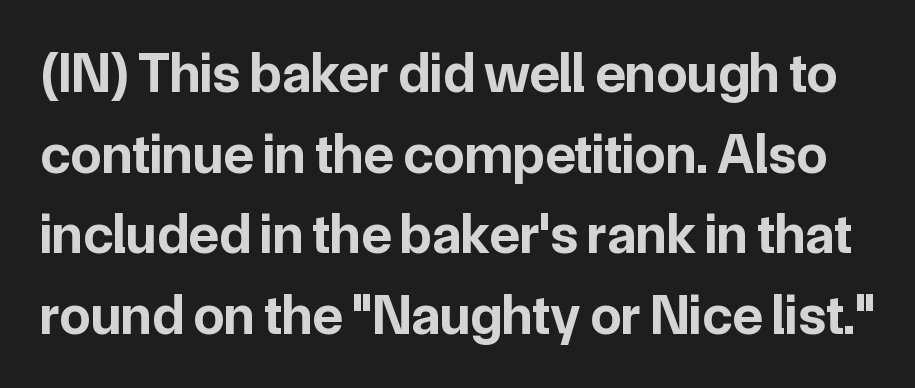
Upright lettering throughout. Look at the tracking — it's just the regular setting, nothing added. What kind of face is this? One without serifs — a sans. The face used here has the dense, thick strokes of a bold. Proportional: the letters do not fall into vertical columns. The string is rendered with underlining switched off.
